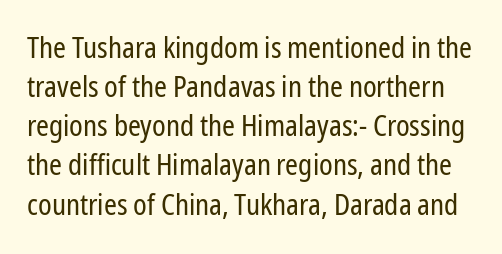
Q: Is the text bold? A: No.
Q: Is the text italic (slanted)? A: No, it is upright.
Q: Is the typeface a serif or a sans-serif typeface? A: Sans-serif.
Q: Is the text underlined? A: No.
Q: Is the spacing between letters normal or unusually wide? A: Normal.
Q: Is the spacing between lines tight, normal or loose? A: Normal.
Q: Width (condensed, normal, or wide)? A: Condensed.
Q: Stroke contrast? A: Low.
Q: x-height? A: Medium.
Q: Monospaced? A: No.
